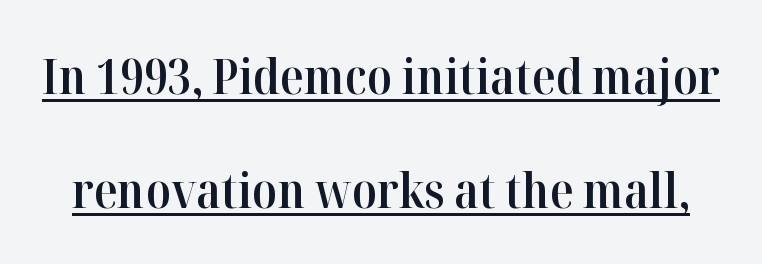
Q: Is the text bold? A: Semi-bold.
Q: Is the text italic (slanted)? A: No, it is upright.
Q: Is the typeface a serif or a sans-serif typeface? A: Serif.
Q: Is the text underlined? A: Yes.
Q: Is the spacing between letters normal or unusually wide? A: Normal.
Q: Is the spacing between lines tight, normal or loose? A: Loose.
Q: Width (condensed, normal, or wide)? A: Normal.
Q: Stroke contrast? A: High.
Q: x-height? A: Medium.
Q: Monospaced? A: No.
